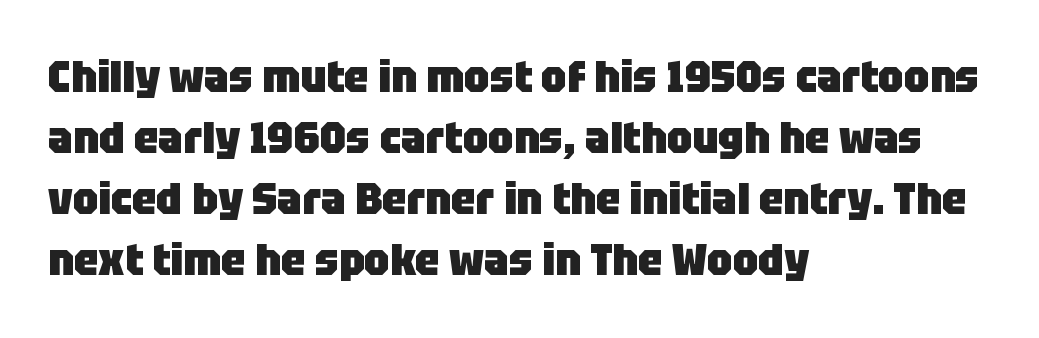
{"serif": "no", "italic": "no", "bold": "yes", "weight": "heavy", "width": "normal", "stroke_contrast": "low", "x_height": "large", "monospaced": "no", "underline": "no", "align": "left", "line_spacing": "normal", "line_spacing_ratio": 1.39, "letter_spacing": "normal", "letter_spacing_em": 0.0, "glyph_px": 44}
